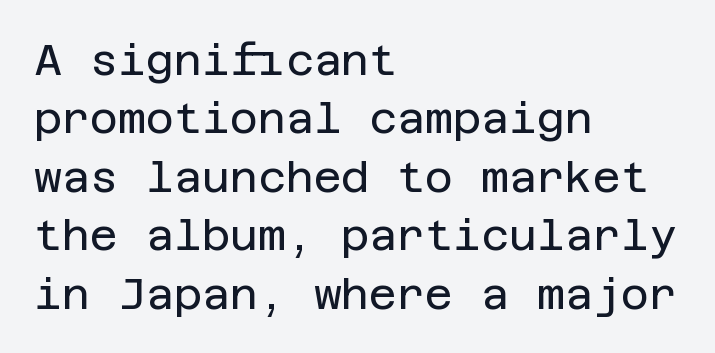
Does the type have serifs? No, each stem ends abruptly. Vertical strokes here are truly vertical. The passage shown is not underscored anywhere. Heaviness? Minimal to ordinary, like unemphasized prose. The gaps between neighbouring characters are ordinary and unremarkable. Does the copy run flush right? No — it runs flush left.
